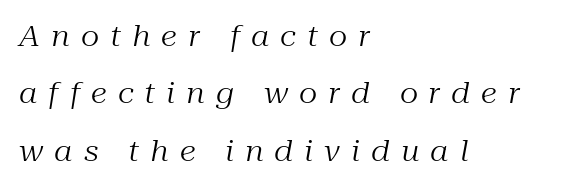
{"serif": "yes", "italic": "yes", "lean": "right", "slant_degrees": 10, "bold": "no", "weight": "regular", "width": "normal", "stroke_contrast": "medium", "x_height": "medium", "monospaced": "no", "underline": "no", "align": "left", "line_spacing": "loose", "line_spacing_ratio": 1.98, "letter_spacing": "wide", "letter_spacing_em": 0.38, "glyph_px": 29}
